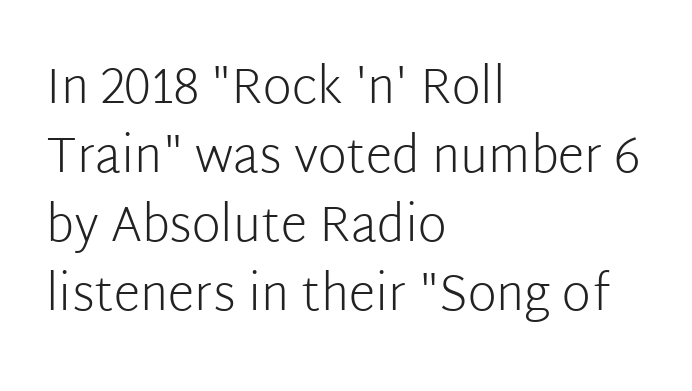
{"serif": "no", "italic": "no", "bold": "no", "weight": "light", "width": "normal", "stroke_contrast": "low", "x_height": "medium", "monospaced": "no", "underline": "no", "align": "left", "line_spacing": "normal", "line_spacing_ratio": 1.41, "letter_spacing": "normal", "letter_spacing_em": 0.0, "glyph_px": 49}
